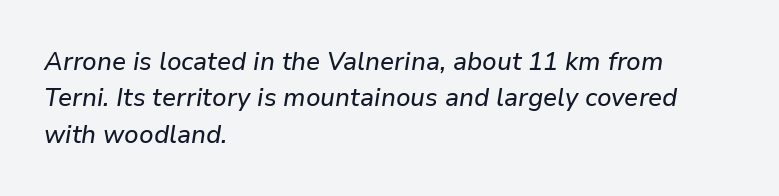
The image shows 25 px text type, italic (leaning right); set left-aligned, normal line spacing (1.46x), normal letter spacing, not underlined.
